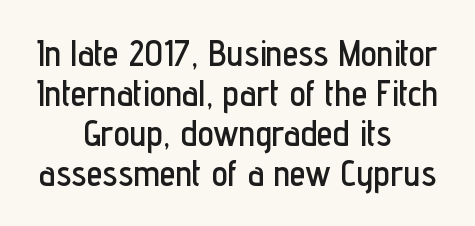
Q: Is the text italic (slanted)? A: No, it is upright.
Q: Is the typeface a serif or a sans-serif typeface? A: Sans-serif.
Q: Is the text underlined? A: No.
Q: How is the paragraph aligned? A: Centered.
Q: Is the spacing between letters normal or unusually wide? A: Normal.
Q: Is the spacing between lines tight, normal or loose? A: Tight.
Q: Width (condensed, normal, or wide)? A: Condensed.
Q: Stroke contrast? A: Low.
Q: x-height? A: Medium.
Q: Monospaced? A: No.
